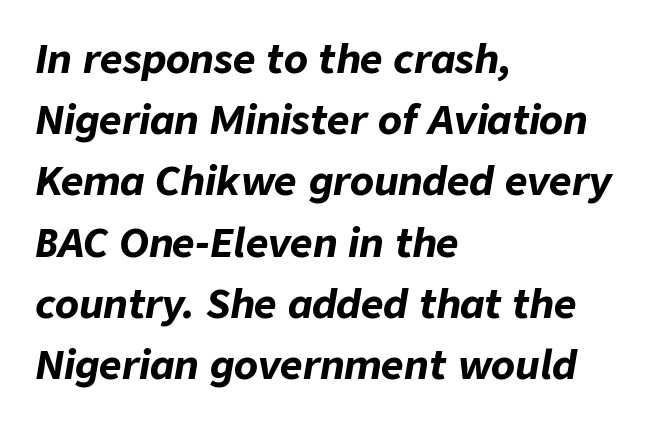
Q: Is the text bold? A: Yes.
Q: Is the text italic (slanted)? A: Yes, it leans right by about 9 degrees.
Q: Is the text underlined? A: No.
Q: How is the paragraph aligned? A: Left-aligned.
Q: Is the spacing between letters normal or unusually wide? A: Normal.
Q: Is the spacing between lines tight, normal or loose? A: Normal.
Q: Width (condensed, normal, or wide)? A: Normal.
Q: Stroke contrast? A: Low.
Q: x-height? A: Medium.
Q: Monospaced? A: No.
